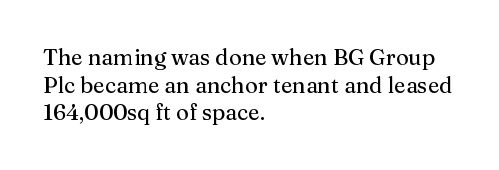
{"italic": "no", "underline": "no", "align": "left", "line_spacing": "normal", "line_spacing_ratio": 1.26, "letter_spacing": "normal", "letter_spacing_em": 0.0, "glyph_px": 22}
